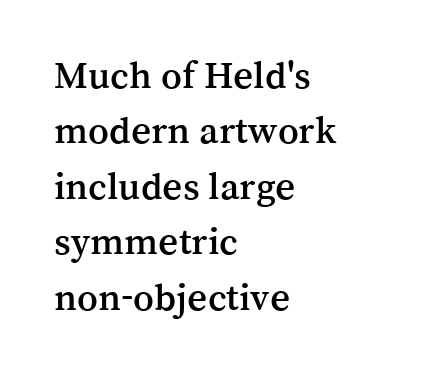
Q: Is the text italic (slanted)? A: No, it is upright.
Q: Is the typeface a serif or a sans-serif typeface? A: Serif.
Q: Is the text underlined? A: No.
Q: How is the paragraph aligned? A: Left-aligned.
Q: Is the spacing between letters normal or unusually wide? A: Normal.
Q: Is the spacing between lines tight, normal or loose? A: Normal.
Q: Width (condensed, normal, or wide)? A: Normal.
Q: Stroke contrast? A: Medium.
Q: x-height? A: Medium.
Q: Monospaced? A: No.
